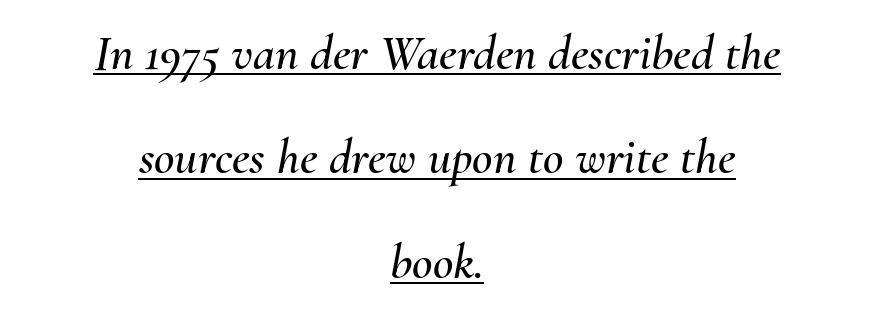
Q: Is the text italic (slanted)? A: Yes, it leans right by about 10 degrees.
Q: Is the text underlined? A: Yes.
Q: How is the paragraph aligned? A: Centered.
Q: Is the spacing between letters normal or unusually wide? A: Normal.
Q: Is the spacing between lines tight, normal or loose? A: Loose.
Q: Width (condensed, normal, or wide)? A: Normal.
Q: Stroke contrast? A: Medium.
Q: x-height? A: Small.
Q: Monospaced? A: No.
